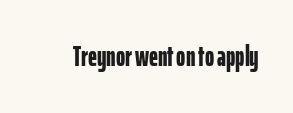
The image shows 28 px bold, condensed sans-serif type, upright; set normal letter spacing, not underlined; low stroke contrast and a medium x-height.
